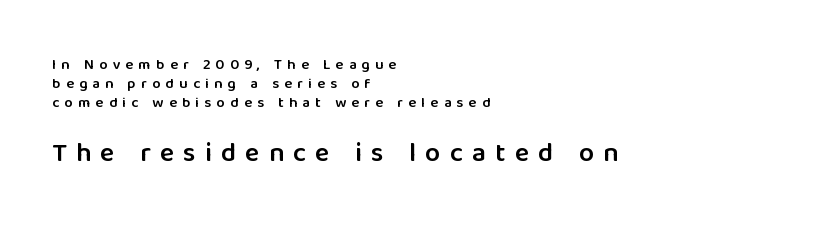
Short and long lines alike share a common starting point at left. The lettering holds an erect, upright posture throughout. Regarding leading, the lines here are spaced in the standard way. In this sample the second text group is rendered at the bigger scale.
